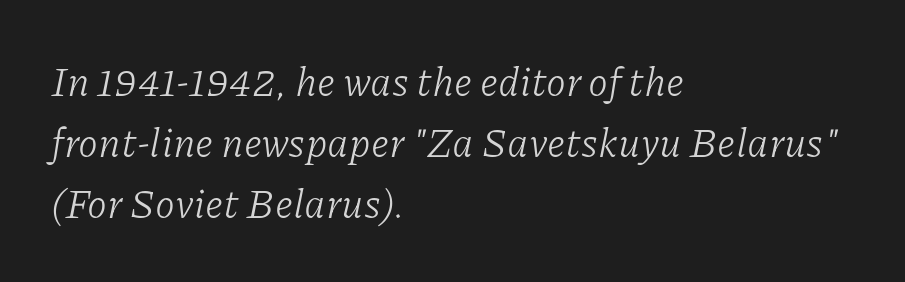
The image shows 40 px light serif type, italic (leaning right); set left-aligned, normal line spacing (1.52x), normal letter spacing, not underlined; low stroke contrast and a medium x-height.
